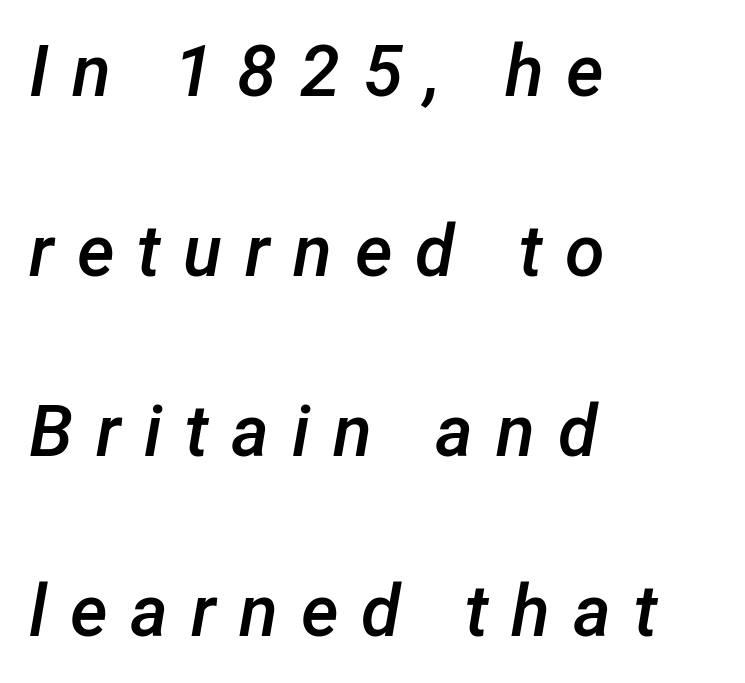
Q: Is the text bold? A: Semi-bold.
Q: Is the text italic (slanted)? A: Yes, it leans right by about 12 degrees.
Q: Is the text underlined? A: No.
Q: How is the paragraph aligned? A: Left-aligned.
Q: Is the spacing between letters normal or unusually wide? A: Unusually wide.
Q: Is the spacing between lines tight, normal or loose? A: Loose.
Q: Width (condensed, normal, or wide)? A: Normal.
Q: Stroke contrast? A: Low.
Q: x-height? A: Medium.
Q: Monospaced? A: No.
